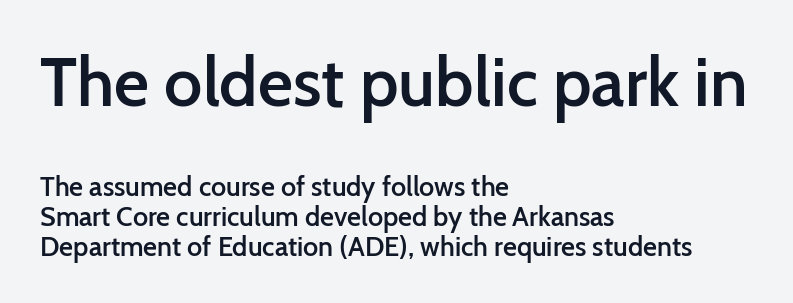
The image shows 68 px semibold sans-serif type, upright; set left-aligned, tight line spacing (1.1x), normal letter spacing, not underlined; the first (top) block is 2.52x larger; low stroke contrast and a medium x-height.
